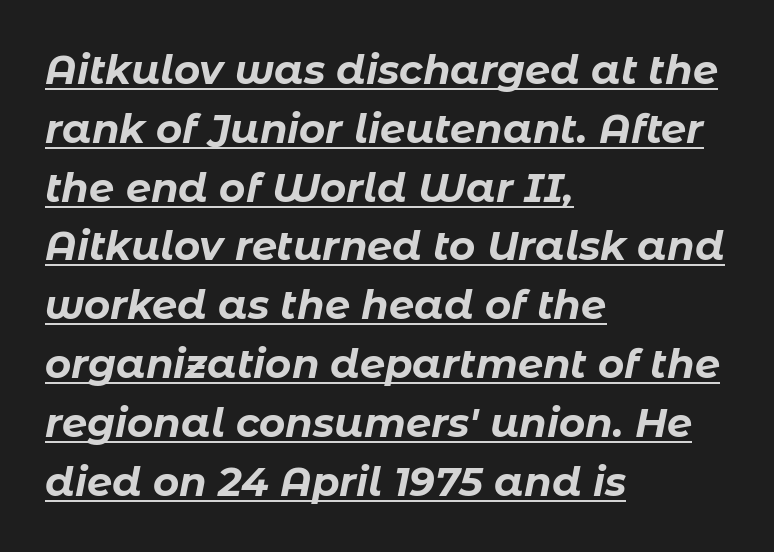
{"italic": "yes", "lean": "right", "slant_degrees": 11, "bold": "yes", "weight": "bold", "width": "normal", "stroke_contrast": "low", "x_height": "medium", "monospaced": "no", "underline": "yes", "align": "left", "line_spacing": "normal", "line_spacing_ratio": 1.47, "letter_spacing": "normal", "letter_spacing_em": 0.0, "glyph_px": 40}
